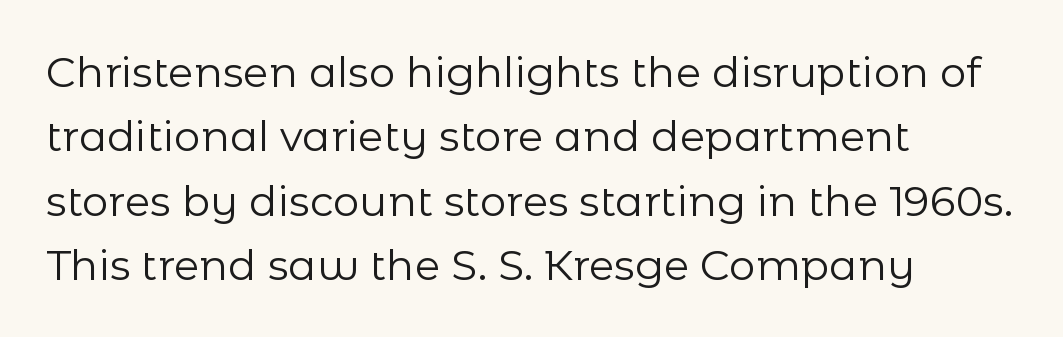
Q: Is the text bold? A: No.
Q: Is the text italic (slanted)? A: No, it is upright.
Q: Is the typeface a serif or a sans-serif typeface? A: Sans-serif.
Q: Is the text underlined? A: No.
Q: How is the paragraph aligned? A: Left-aligned.
Q: Is the spacing between letters normal or unusually wide? A: Normal.
Q: Is the spacing between lines tight, normal or loose? A: Normal.
Q: Width (condensed, normal, or wide)? A: Normal.
Q: Stroke contrast? A: Low.
Q: x-height? A: Medium.
Q: Monospaced? A: No.
